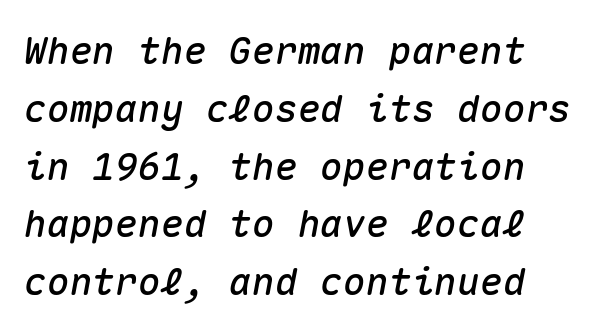
The image shows 38 px text type, italic (leaning right), monospaced; set left-aligned, normal line spacing (1.52x), normal letter spacing, not underlined; medium stroke contrast and a medium x-height.
